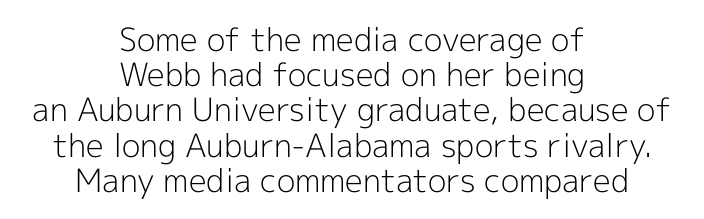
Which margin do the lines hug? Neither — every line sits in the middle. The gap between lines stays unmarked. The letters stand upright; this is a roman face. Standard letterfit; no display-style spreading of the glyphs. If you measured baseline to baseline, you'd find a short distance. The letters advance in unequal steps, a hallmark of proportional type.
